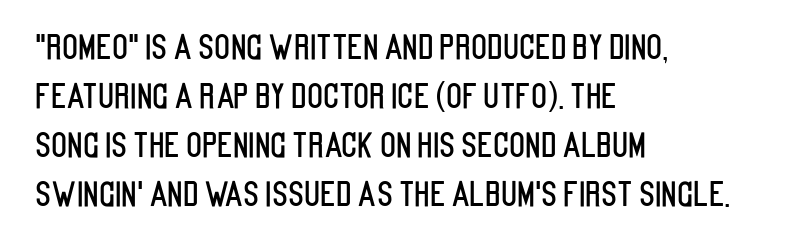
{"serif": "no", "italic": "no", "width": "condensed", "stroke_contrast": "low", "x_height": "large", "monospaced": "no", "underline": "no", "align": "left", "line_spacing": "normal", "line_spacing_ratio": 1.48, "letter_spacing": "normal", "letter_spacing_em": 0.0, "glyph_px": 33}
